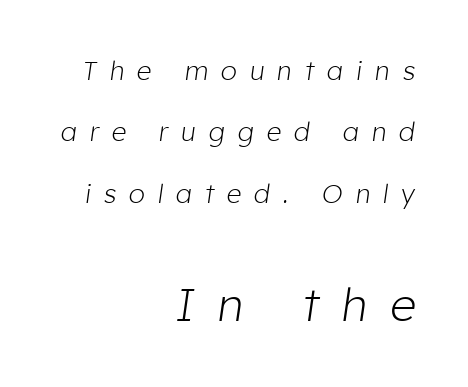
The image shows 46 px light type, italic (leaning right); set right-aligned, loose line spacing (2.36x), unusually wide letter spacing (+0.5 em), not underlined; the second (bottom) block is 1.77x larger; low stroke contrast and a medium x-height.
